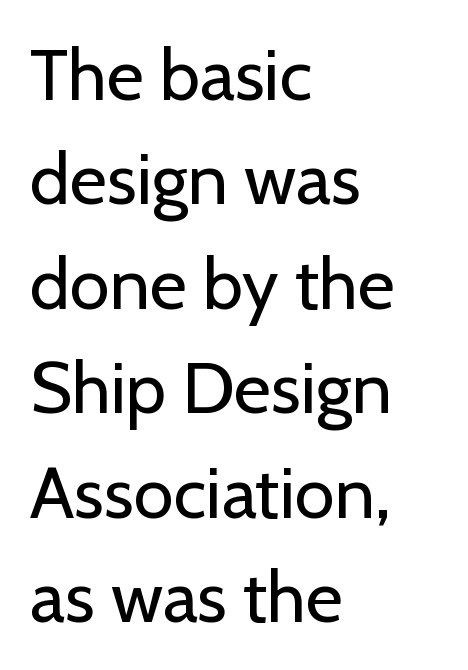
The leading is moderate, giving the passage an even texture. Caption: face not bold, strokes unweighted. A clean baseline with only descenders dipping below it. Caption: standard tracking, unaltered. The designer went with a sans here, leaving each stem footless.
